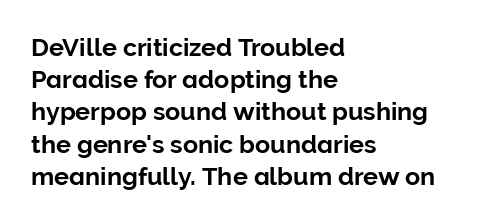
No italicization has been applied; the sample stays upright. This sample uses plain, unmodified letter spacing. Decoration check: the copy has no underline. The typesetter chose a ragged-right arrangement here. Interline gaps are of average width in this sample.
